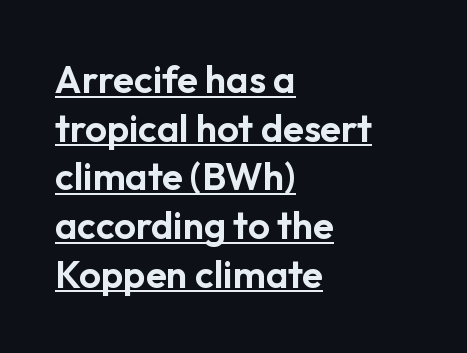
Q: Is the text italic (slanted)? A: No, it is upright.
Q: Is the typeface a serif or a sans-serif typeface? A: Sans-serif.
Q: Is the text underlined? A: Yes.
Q: How is the paragraph aligned? A: Left-aligned.
Q: Is the spacing between letters normal or unusually wide? A: Normal.
Q: Is the spacing between lines tight, normal or loose? A: Normal.
Q: Width (condensed, normal, or wide)? A: Normal.
Q: Stroke contrast? A: Low.
Q: x-height? A: Medium.
Q: Monospaced? A: No.
